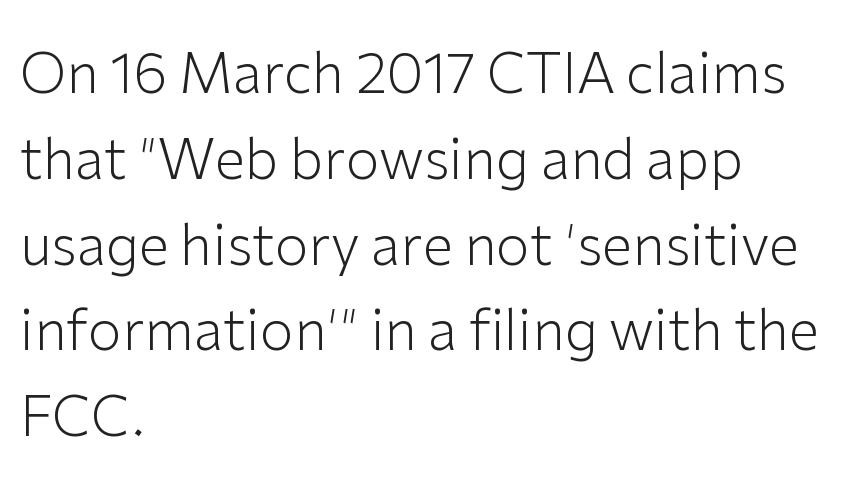
{"serif": "no", "italic": "no", "bold": "no", "weight": "light", "width": "normal", "stroke_contrast": "low", "x_height": "medium", "monospaced": "no", "underline": "no", "align": "left", "line_spacing": "normal", "line_spacing_ratio": 1.56, "letter_spacing": "normal", "letter_spacing_em": 0.0, "glyph_px": 55}
